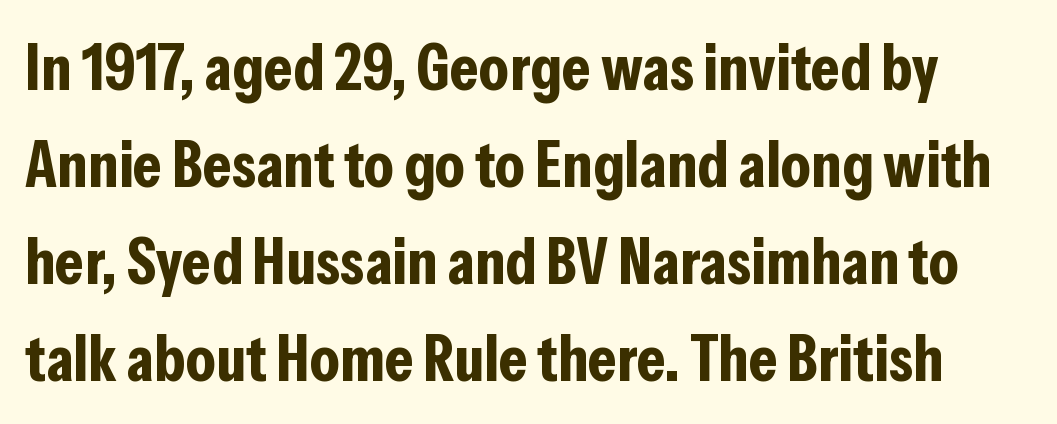
The image shows 66 px bold, condensed sans-serif type, upright; set normal line spacing (1.47x), normal letter spacing, not underlined; low stroke contrast and a medium x-height.
